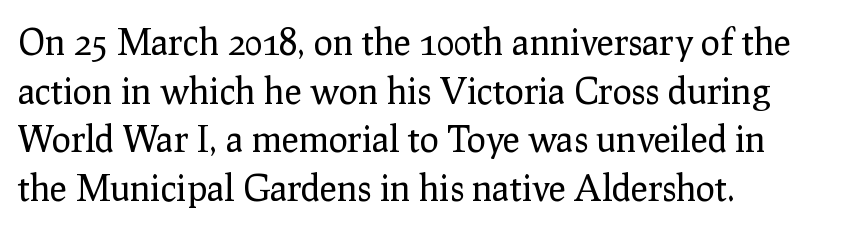
The image shows 36 px regular-weight serif type, upright; set left-aligned, normal line spacing (1.35x), normal letter spacing, not underlined; low stroke contrast and a medium x-height.
